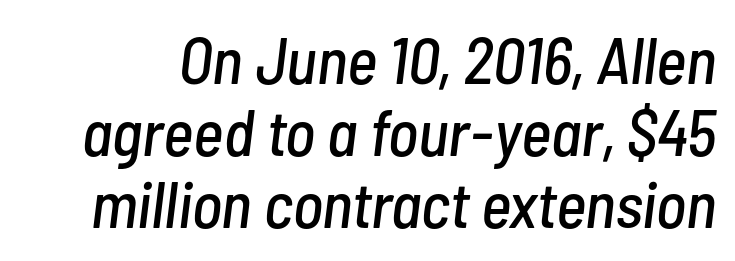
The image shows 65 px condensed type, italic (leaning right); set tight line spacing (1.11x), normal letter spacing, not underlined; low stroke contrast and a medium x-height.
